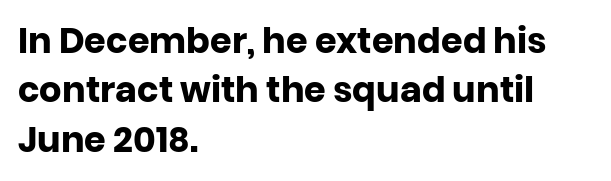
Q: Is the text bold? A: Yes.
Q: Is the text italic (slanted)? A: No, it is upright.
Q: Is the typeface a serif or a sans-serif typeface? A: Sans-serif.
Q: Is the text underlined? A: No.
Q: How is the paragraph aligned? A: Left-aligned.
Q: Is the spacing between letters normal or unusually wide? A: Normal.
Q: Is the spacing between lines tight, normal or loose? A: Normal.
Q: Width (condensed, normal, or wide)? A: Normal.
Q: Stroke contrast? A: Low.
Q: x-height? A: Large.
Q: Monospaced? A: No.
